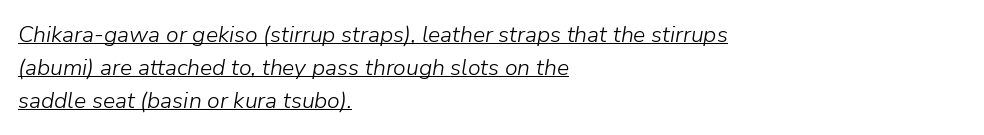
The image shows 23 px text type, italic (leaning right); set left-aligned, normal line spacing (1.43x), normal letter spacing, underlined.
